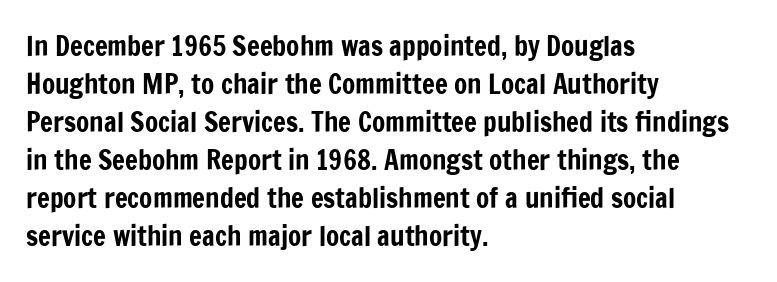
Q: Is the text italic (slanted)? A: No, it is upright.
Q: Is the text underlined? A: No.
Q: How is the paragraph aligned? A: Left-aligned.
Q: Is the spacing between letters normal or unusually wide? A: Normal.
Q: Is the spacing between lines tight, normal or loose? A: Normal.
